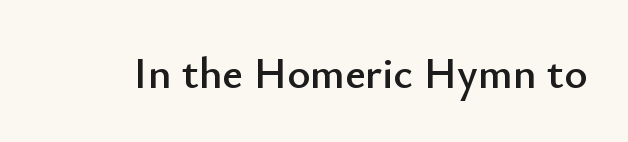
The image shows 44 px sans-serif type, upright; set normal letter spacing, not underlined; low stroke contrast and a small x-height.
